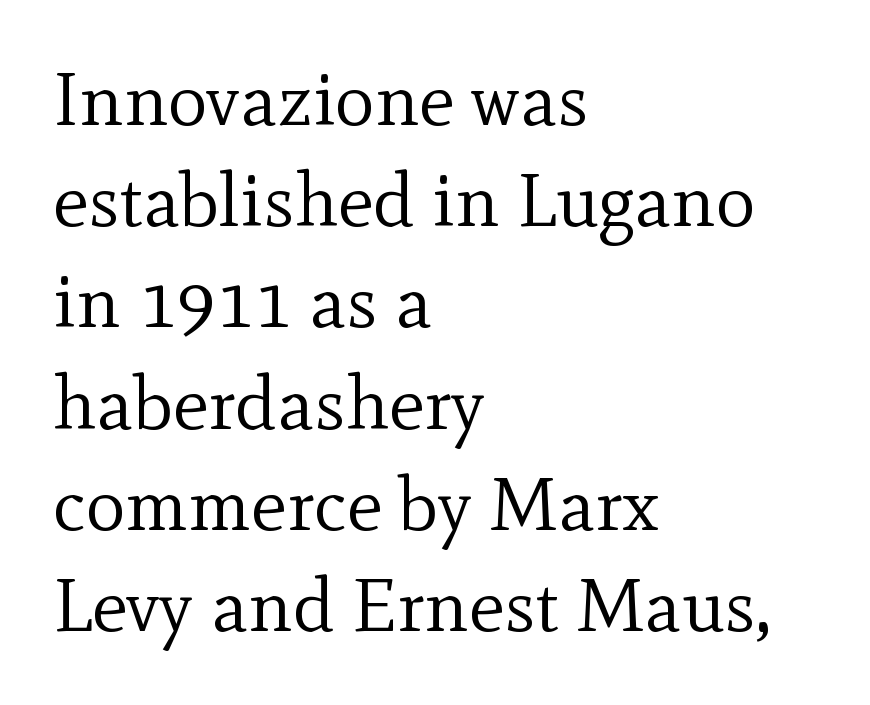
Q: Is the text bold? A: No.
Q: Is the text italic (slanted)? A: No, it is upright.
Q: Is the typeface a serif or a sans-serif typeface? A: Serif.
Q: Is the text underlined? A: No.
Q: How is the paragraph aligned? A: Left-aligned.
Q: Is the spacing between letters normal or unusually wide? A: Normal.
Q: Is the spacing between lines tight, normal or loose? A: Normal.
Q: Width (condensed, normal, or wide)? A: Normal.
Q: x-height? A: Small.
Q: Monospaced? A: No.
